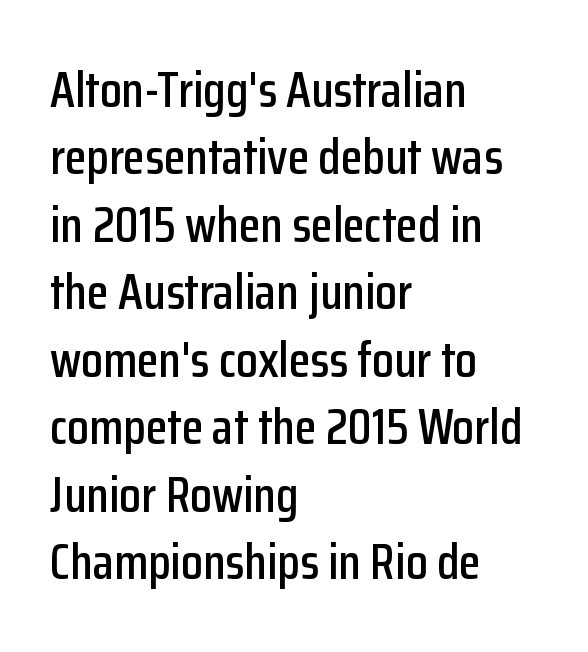
The image shows 50 px condensed sans-serif type, upright; set left-aligned, normal line spacing (1.35x), normal letter spacing, not underlined; low stroke contrast and a medium x-height.
